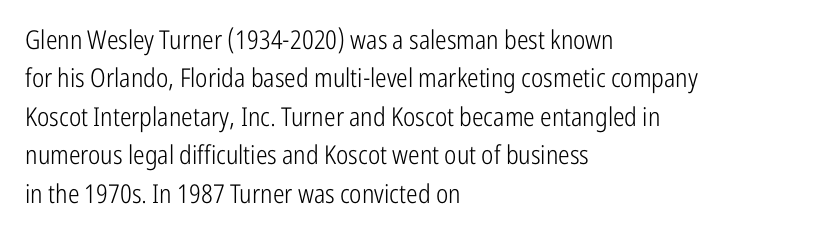
Leftover space on each line is placed entirely after the last word. The font sits on the lighter half of the weight spectrum, regular included. Here the glyphs are tracked normally, forming tight word shapes. Evenly set lines give the paragraph a standard silhouette. The area under the type is left untouched. The letters stand upright; this is a roman face.
